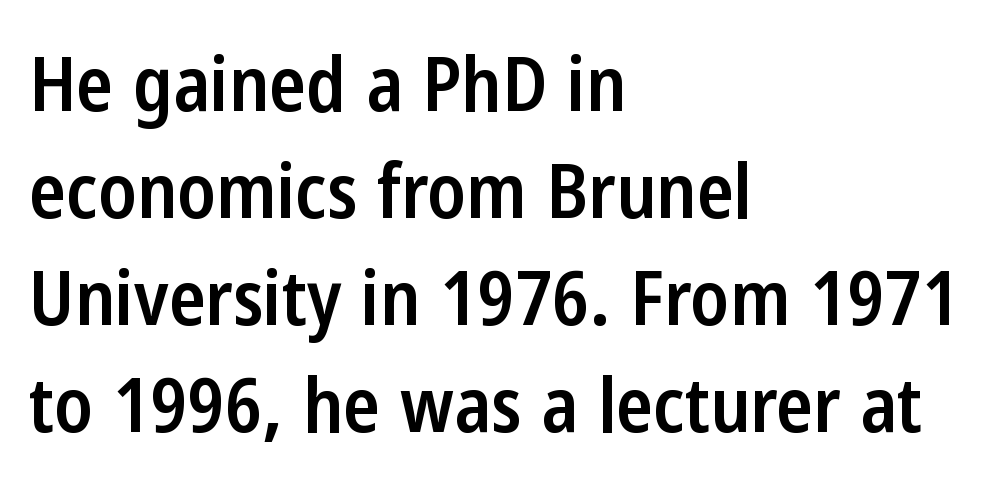
The rendering uses a moderate line-height, typical for paragraphs. In terms of weight, the rendering is demibold, just under bold. The ragged edge is on the right, which tells us the setting is flush left. Only glyphs here, with clear space below each row. Observe the absence of serifs on each vertical stroke in this sample.
